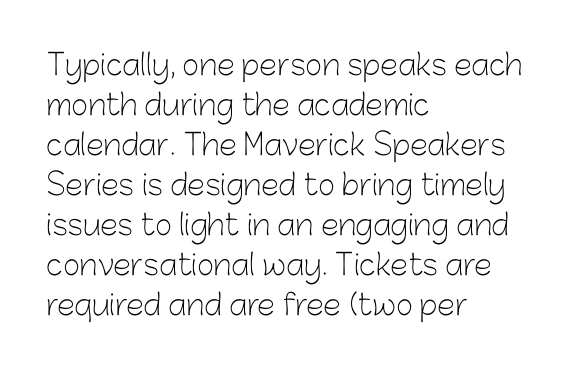
The image shows 29 px light sans-serif type, upright; set left-aligned, normal line spacing (1.38x), normal letter spacing, not underlined; low stroke contrast and a medium x-height.
